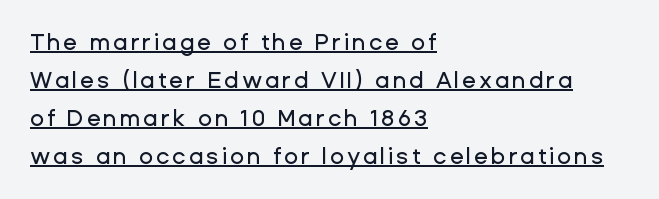
{"italic": "no", "underline": "yes", "align": "left", "line_spacing": "normal", "line_spacing_ratio": 1.65, "glyph_px": 23}
